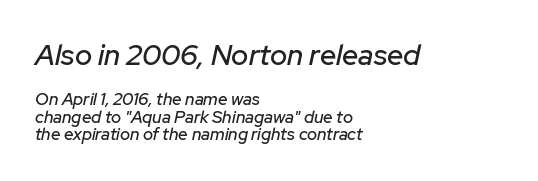
{"italic": "yes", "lean": "right", "slant_degrees": 12, "width": "normal", "stroke_contrast": "low", "x_height": "medium", "monospaced": "no", "underline": "no", "align": "left", "line_spacing": "tight", "line_spacing_ratio": 1.01, "letter_spacing": "normal", "letter_spacing_em": 0.0, "larger_block": "first", "size_ratio": 1.71, "glyph_px": 29}
